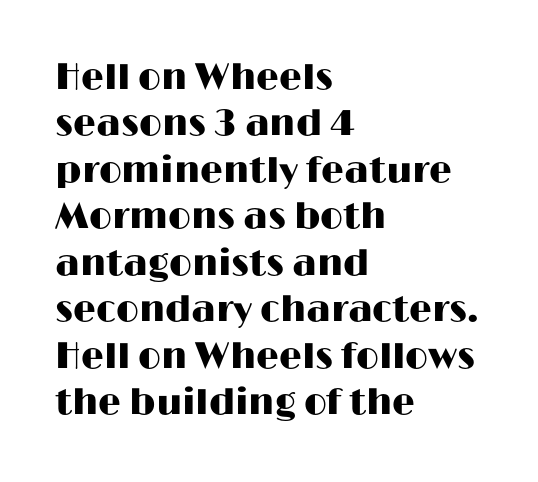
{"serif": "no", "italic": "no", "width": "wide", "stroke_contrast": "high", "x_height": "medium", "monospaced": "no", "underline": "no", "align": "left", "line_spacing": "normal", "line_spacing_ratio": 1.29, "letter_spacing": "normal", "letter_spacing_em": 0.0, "glyph_px": 36}
